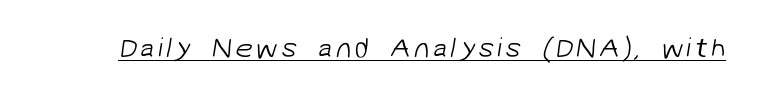
The image shows 28 px light sans-serif type; set underlined; low stroke contrast and a medium x-height.
